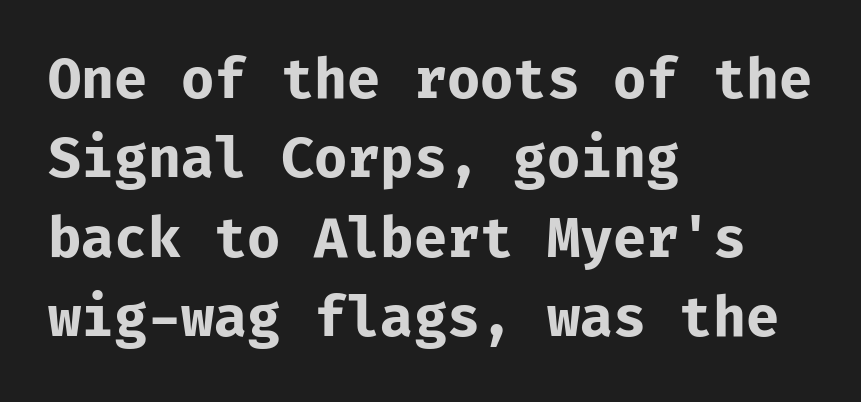
Q: Is the text bold? A: Yes.
Q: Is the text italic (slanted)? A: No, it is upright.
Q: Is the typeface a serif or a sans-serif typeface? A: Sans-serif.
Q: Is the text underlined? A: No.
Q: How is the paragraph aligned? A: Left-aligned.
Q: Is the spacing between letters normal or unusually wide? A: Normal.
Q: Is the spacing between lines tight, normal or loose? A: Normal.
Q: Width (condensed, normal, or wide)? A: Normal.
Q: Stroke contrast? A: Low.
Q: x-height? A: Medium.
Q: Monospaced? A: Yes.
